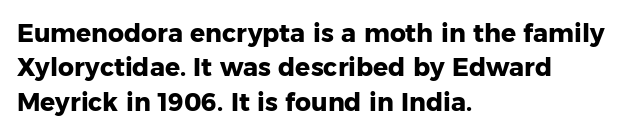
{"italic": "no", "bold": "yes", "underline": "no", "align": "left", "line_spacing": "normal", "line_spacing_ratio": 1.38, "letter_spacing": "normal", "letter_spacing_em": 0.0, "glyph_px": 25}
